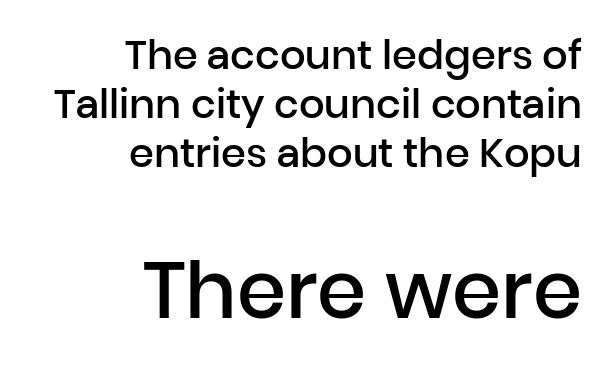
The image shows 79 px semibold sans-serif type, upright; set right-aligned, line spacing 1.22x, normal letter spacing, not underlined; the second (bottom) block is 1.98x larger; low stroke contrast and a medium x-height.
